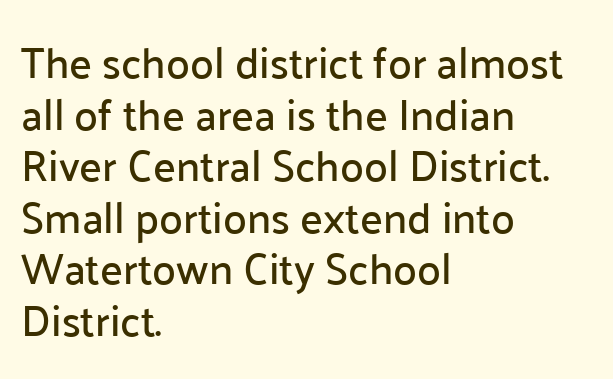
The image shows 43 px sans-serif type, upright; set left-aligned, line spacing 1.2x, normal letter spacing, not underlined; low stroke contrast and a medium x-height.
